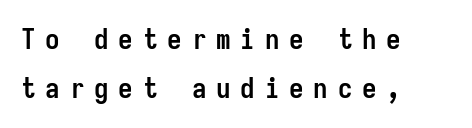
The image shows 29 px semibold, condensed sans-serif type, upright, monospaced; set left-aligned, normal line spacing (1.68x), unusually wide letter spacing (+0.34 em), not underlined; low stroke contrast and a medium x-height.
